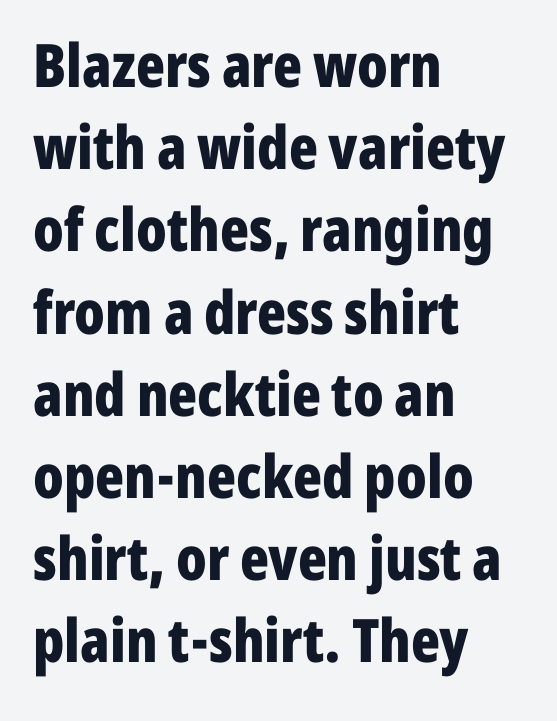
The image shows 60 px bold, condensed sans-serif type, upright; set left-aligned, normal line spacing (1.37x), normal letter spacing, not underlined; low stroke contrast and a medium x-height.
